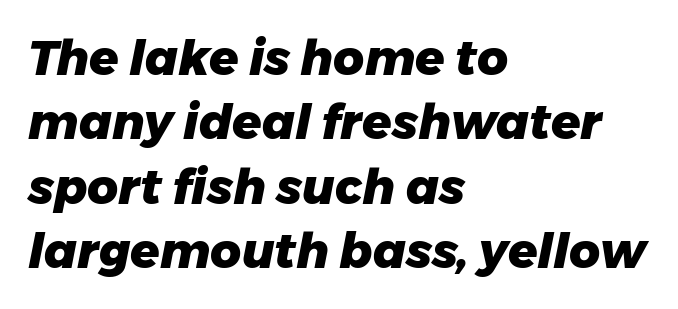
You could call the tracking neutral — neither tight nor loose. Notice how descenders clear the ascenders below comfortably — that's standard leading. The space directly below the letters is spotless. This is oblique type, the kind used for emphasis or titles. The rendering uses natural spacing where letterforms have individual widths.
